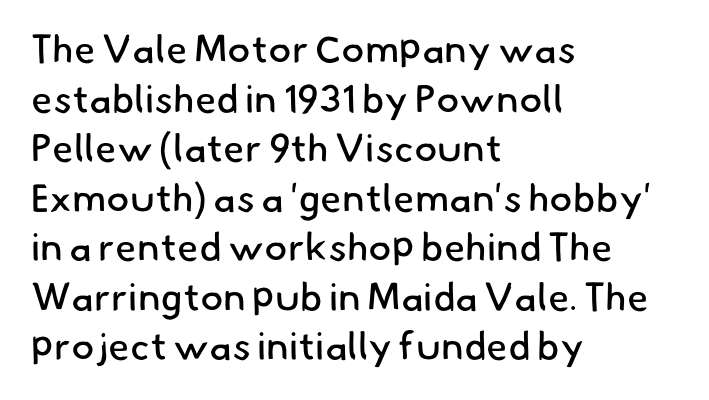
The image shows 39 px regular-weight sans-serif type; set left-aligned, normal line spacing (1.27x), normal letter spacing, not underlined; low stroke contrast and a small x-height.
